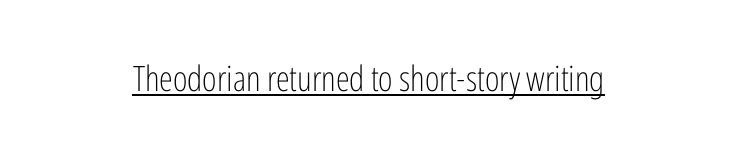
You could not count columns in this text — the font is proportionally spaced. This sample uses plain, unmodified letter spacing. The characters are drawn with everyday or finer stroke widths. One-word summary of the alignment: center. Stroke terminals: plain, sans-serif. The words here are underlined.
